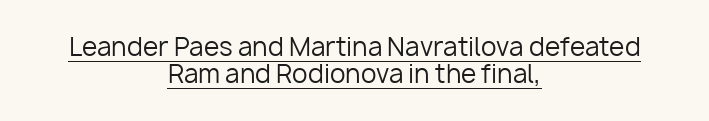
{"italic": "no", "bold": "no", "underline": "yes", "align": "center", "line_spacing": "tight", "line_spacing_ratio": 1.09, "letter_spacing": "normal", "letter_spacing_em": 0.0, "glyph_px": 25}
